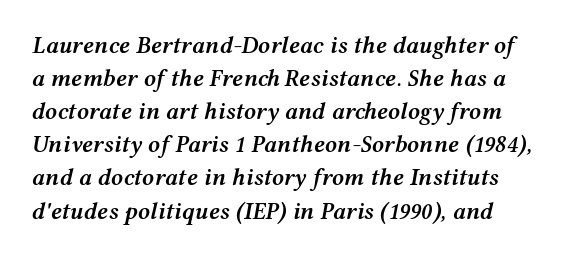
The image shows 24 px text type, italic (leaning right); set normal line spacing (1.38x), normal letter spacing, not underlined.
